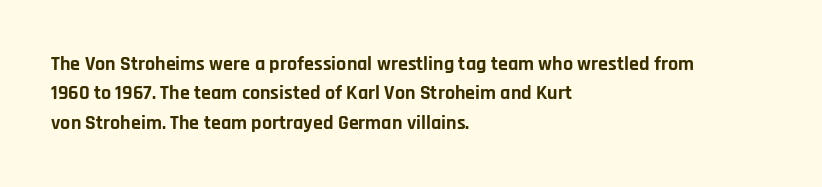
The image shows 20 px bold type, upright; set left-aligned, normal line spacing (1.47x), normal letter spacing, not underlined.
